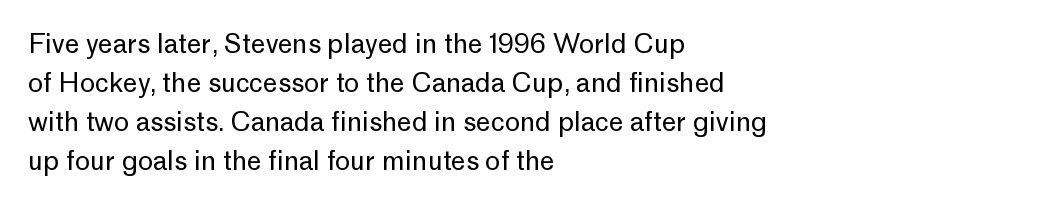
Each new line begins a customary step beneath the previous one. Students, note that the glyphs here touch the page at normal intervals. Letters rest on an invisible, unmarked baseline. Posture: upright roman.
